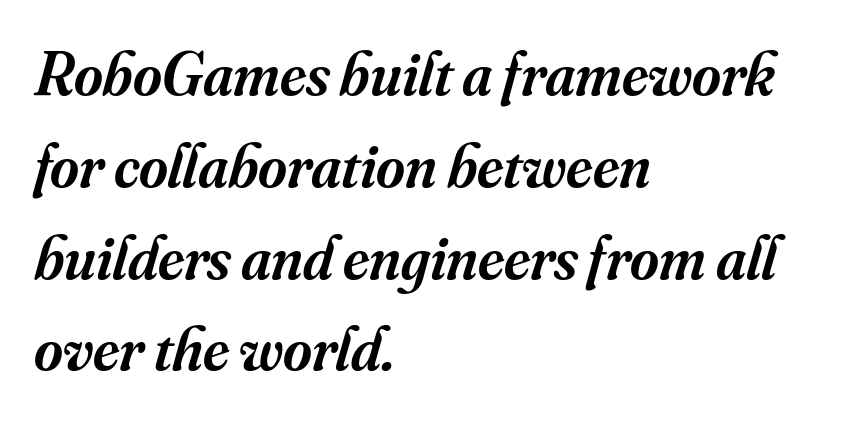
{"serif": "yes", "italic": "yes", "lean": "right", "slant_degrees": 16, "bold": "semi", "weight": "semibold", "width": "normal", "stroke_contrast": "medium", "x_height": "small", "monospaced": "no", "underline": "no", "align": "left", "line_spacing": "normal", "line_spacing_ratio": 1.48, "letter_spacing": "normal", "letter_spacing_em": 0.0, "glyph_px": 62}
